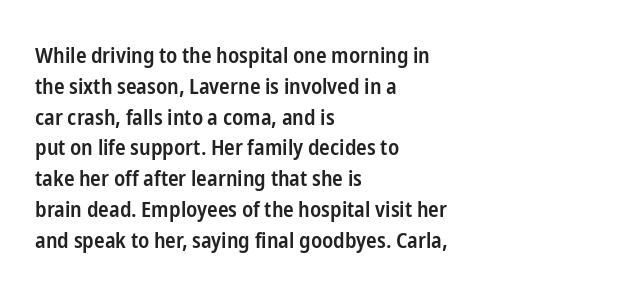
Q: Is the text bold? A: Semi-bold.
Q: Is the text italic (slanted)? A: No, it is upright.
Q: Is the text underlined? A: No.
Q: How is the paragraph aligned? A: Left-aligned.
Q: Is the spacing between letters normal or unusually wide? A: Normal.
Q: Is the spacing between lines tight, normal or loose? A: Normal.
